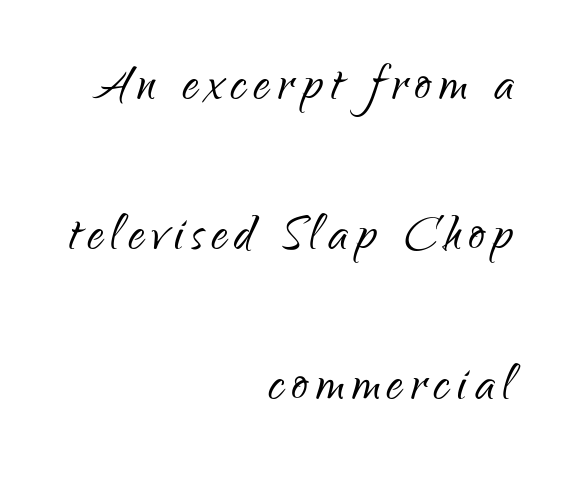
Q: Is the text bold? A: No.
Q: Is the text italic (slanted)? A: Yes.
Q: Is the typeface a serif or a sans-serif typeface? A: Sans-serif.
Q: Is the text underlined? A: No.
Q: How is the paragraph aligned? A: Right-aligned.
Q: Is the spacing between lines tight, normal or loose? A: Loose.
Q: Width (condensed, normal, or wide)? A: Condensed.
Q: Stroke contrast? A: Low.
Q: x-height? A: Small.
Q: Monospaced? A: No.
